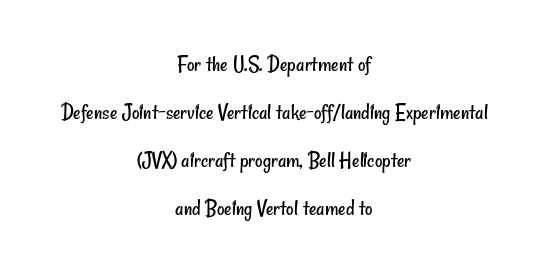
Each line is balanced around a shared central axis. Descenders are the only things crossing below the line. Honestly, the rows look like they've been pulled way apart. Is this a heavy cut? Hardly; it is regular or lighter.
